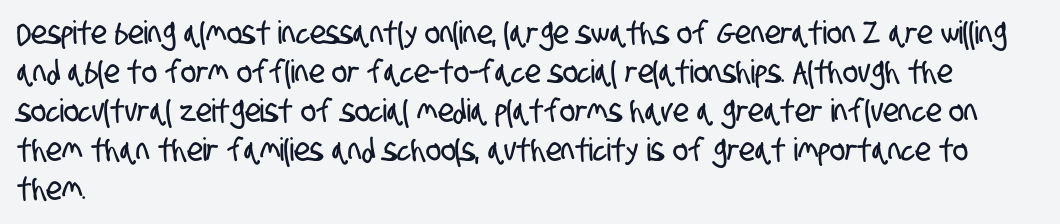
Q: Is the typeface a serif or a sans-serif typeface? A: Sans-serif.
Q: Is the text underlined? A: No.
Q: How is the paragraph aligned? A: Left-aligned.
Q: Is the spacing between letters normal or unusually wide? A: Normal.
Q: Width (condensed, normal, or wide)? A: Condensed.
Q: Stroke contrast? A: Low.
Q: x-height? A: Large.
Q: Monospaced? A: No.
